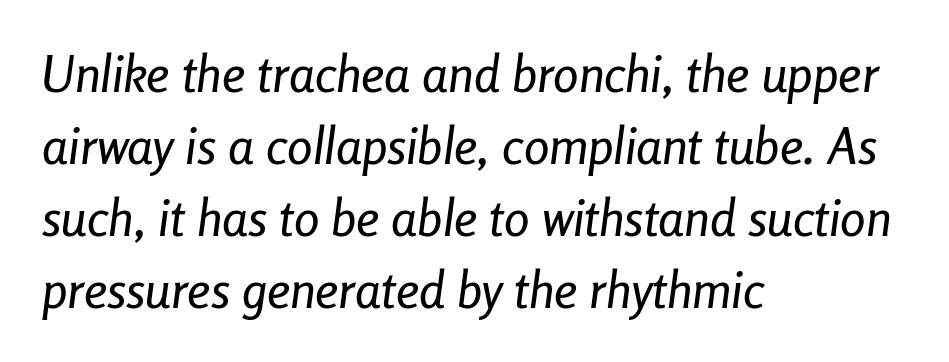
The image shows 51 px condensed type, italic (leaning right); set left-aligned, normal line spacing (1.41x), normal letter spacing, not underlined; low stroke contrast and a medium x-height.
